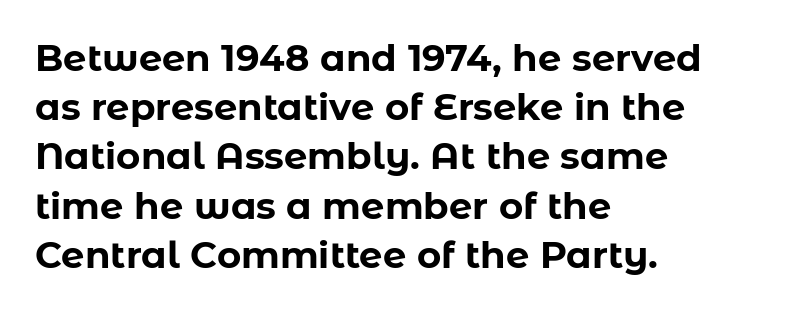
Q: Is the text bold? A: Yes.
Q: Is the text italic (slanted)? A: No, it is upright.
Q: Is the typeface a serif or a sans-serif typeface? A: Sans-serif.
Q: Is the text underlined? A: No.
Q: How is the paragraph aligned? A: Left-aligned.
Q: Is the spacing between letters normal or unusually wide? A: Normal.
Q: Is the spacing between lines tight, normal or loose? A: Normal.
Q: Width (condensed, normal, or wide)? A: Normal.
Q: Stroke contrast? A: Low.
Q: x-height? A: Medium.
Q: Monospaced? A: No.
